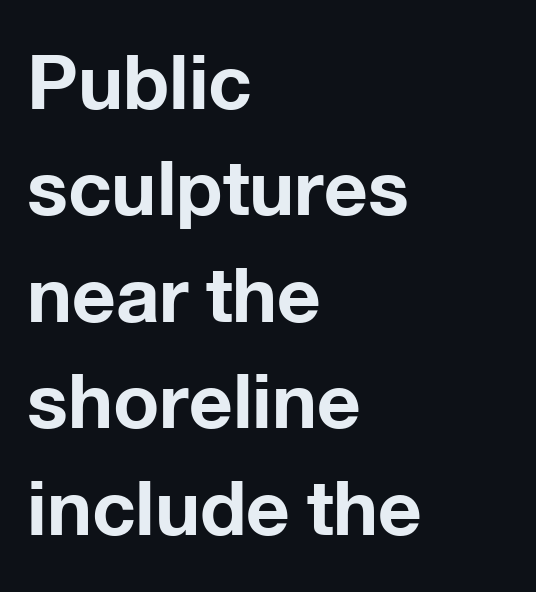
The image shows 76 px bold sans-serif type, upright; set left-aligned, normal line spacing (1.4x), normal letter spacing, not underlined; low stroke contrast and a medium x-height.
